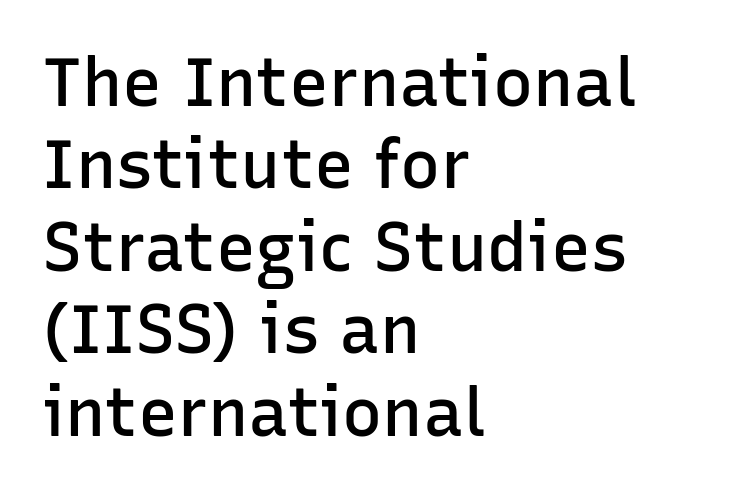
Q: Is the text bold? A: Semi-bold.
Q: Is the text italic (slanted)? A: No, it is upright.
Q: Is the typeface a serif or a sans-serif typeface? A: Sans-serif.
Q: Is the text underlined? A: No.
Q: How is the paragraph aligned? A: Left-aligned.
Q: Is the spacing between letters normal or unusually wide? A: Normal.
Q: Width (condensed, normal, or wide)? A: Normal.
Q: Stroke contrast? A: Low.
Q: x-height? A: Medium.
Q: Monospaced? A: No.
